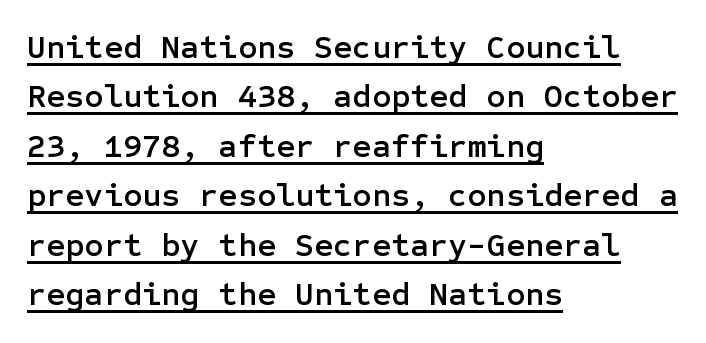
Nobody touched the tracking dial on this one. This rendering uses left alignment, leaving the right contour irregular. Whoever set this chose a conventional vertical rhythm. Underlining? Definitely there.
